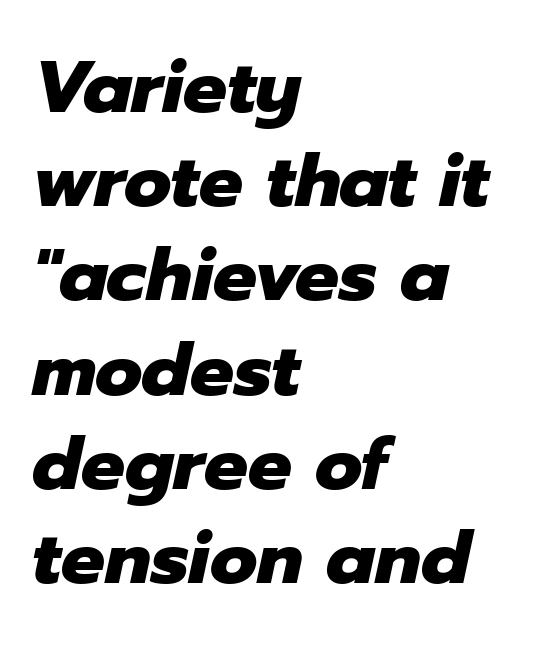
Q: Is the text bold? A: Yes.
Q: Is the text italic (slanted)? A: Yes, it leans right by about 12 degrees.
Q: Is the text underlined? A: No.
Q: How is the paragraph aligned? A: Left-aligned.
Q: Is the spacing between letters normal or unusually wide? A: Normal.
Q: Is the spacing between lines tight, normal or loose? A: Normal.
Q: Width (condensed, normal, or wide)? A: Normal.
Q: Stroke contrast? A: Low.
Q: x-height? A: Medium.
Q: Monospaced? A: No.
